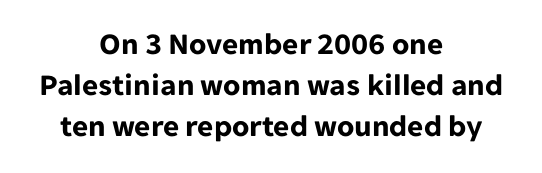
Q: Is the text bold? A: Yes.
Q: Is the text italic (slanted)? A: No, it is upright.
Q: Is the typeface a serif or a sans-serif typeface? A: Sans-serif.
Q: Is the text underlined? A: No.
Q: How is the paragraph aligned? A: Centered.
Q: Is the spacing between letters normal or unusually wide? A: Normal.
Q: Is the spacing between lines tight, normal or loose? A: Normal.
Q: Width (condensed, normal, or wide)? A: Normal.
Q: Stroke contrast? A: Low.
Q: x-height? A: Medium.
Q: Monospaced? A: No.
